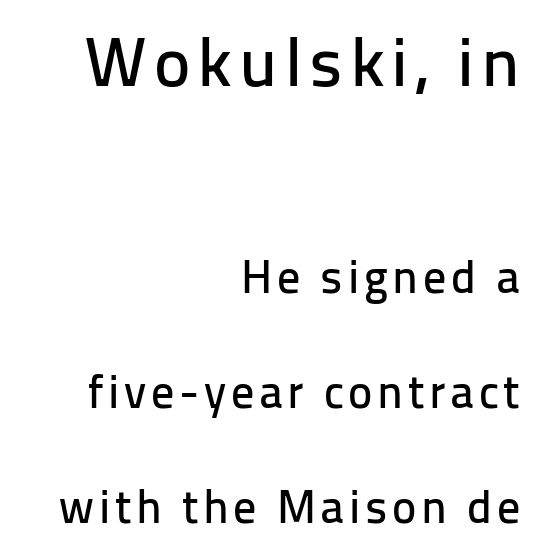
{"serif": "no", "italic": "no", "width": "normal", "stroke_contrast": "low", "x_height": "medium", "monospaced": "no", "underline": "no", "align": "right", "line_spacing": "loose", "line_spacing_ratio": 2.5, "larger_block": "first", "size_ratio": 1.5, "glyph_px": 69}
